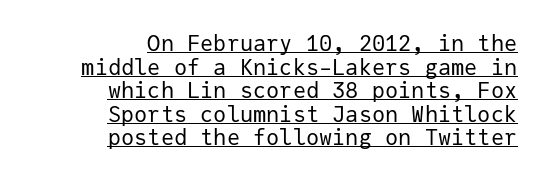
Q: Is the text bold? A: No.
Q: Is the text italic (slanted)? A: No, it is upright.
Q: Is the text underlined? A: Yes.
Q: How is the paragraph aligned? A: Right-aligned.
Q: Is the spacing between letters normal or unusually wide? A: Normal.
Q: Is the spacing between lines tight, normal or loose? A: Tight.
